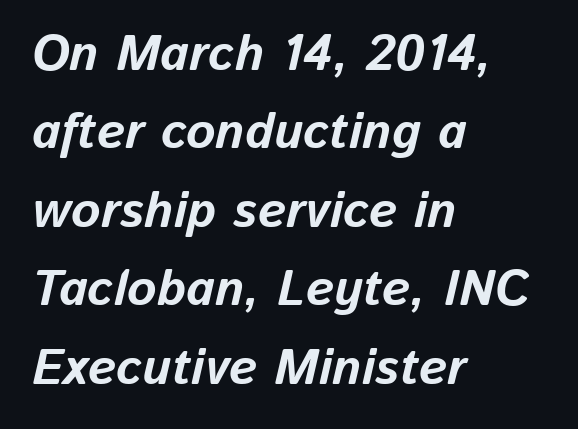
This sample uses plain, unmodified letter spacing. Has an underline been added? It has not. Do the characters align in a grid? No, the font is proportional. Evenly set lines give the paragraph a standard silhouette. The lines are quadded left. Summary of weight: heavy, a full bold.
